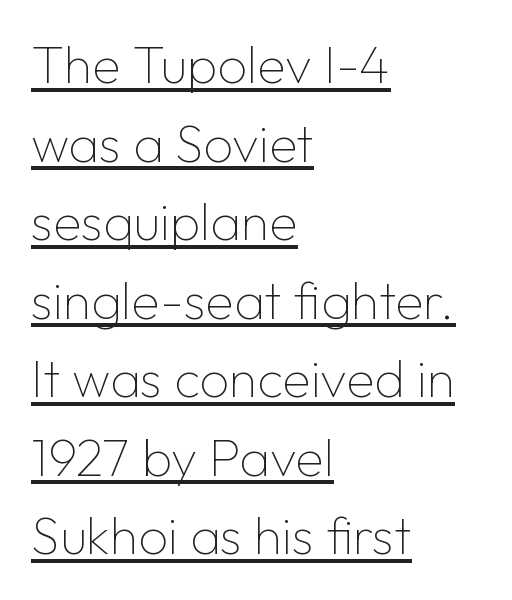
{"serif": "no", "italic": "no", "bold": "no", "weight": "thin", "width": "normal", "stroke_contrast": "low", "x_height": "medium", "monospaced": "no", "underline": "yes", "align": "left", "line_spacing": "normal", "line_spacing_ratio": 1.51, "letter_spacing": "normal", "letter_spacing_em": 0.0, "glyph_px": 52}
